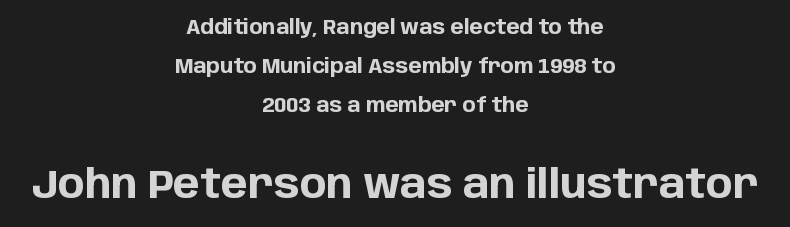
Q: Is the text bold? A: Yes.
Q: Is the text italic (slanted)? A: No, it is upright.
Q: Is the typeface a serif or a sans-serif typeface? A: Sans-serif.
Q: Is the text underlined? A: No.
Q: How is the paragraph aligned? A: Centered.
Q: Is the spacing between letters normal or unusually wide? A: Normal.
Q: Is the spacing between lines tight, normal or loose? A: Loose.
Q: Which block of text is set in a larger size, the first (top) or the second (bottom)? A: The second (bottom) one.
Q: Width (condensed, normal, or wide)? A: Normal.
Q: Stroke contrast? A: Low.
Q: x-height? A: Large.
Q: Monospaced? A: No.
